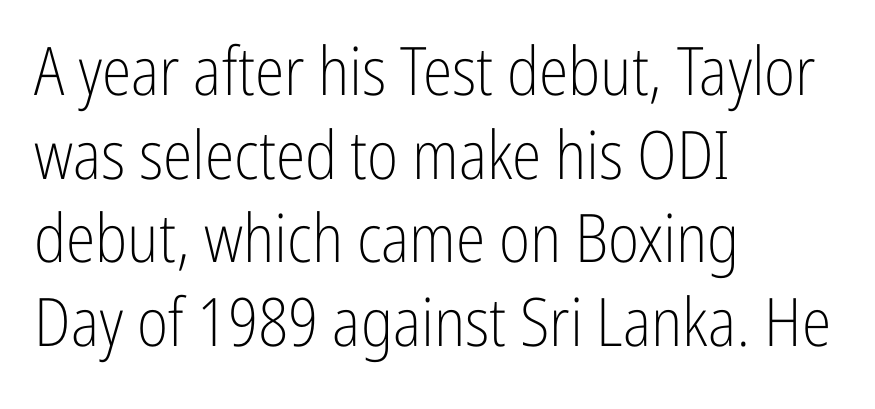
The image shows 67 px light, condensed sans-serif type, upright; set left-aligned, normal line spacing (1.25x), normal letter spacing, not underlined; low stroke contrast and a medium x-height.
